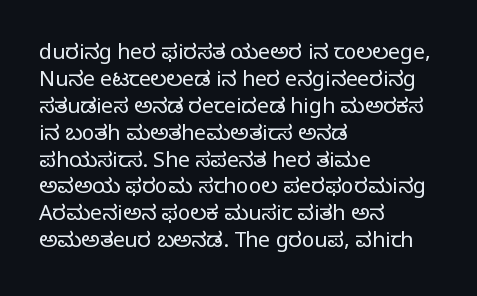
These lines keep a tight, regular rhythm from letter to letter. The rows are spaced the way most documents space them. Nothing heavy about these letters — not bold at all. A roman cut, with each character standing at attention. Check under the words: just untouched page. All the whitespace from short lines collects on the right.
